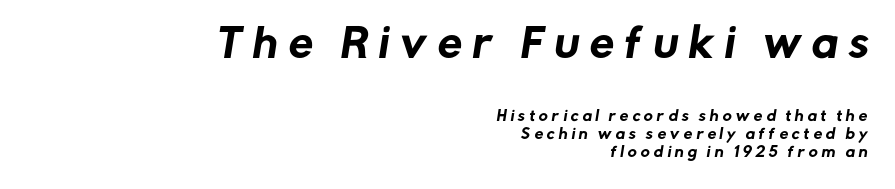
The image shows 39 px sans-serif type; set right-aligned, normal line spacing (1.29x), unusually wide letter spacing (+0.28 em), not underlined; the first (top) block is 2.79x larger; low stroke contrast and a medium x-height.
